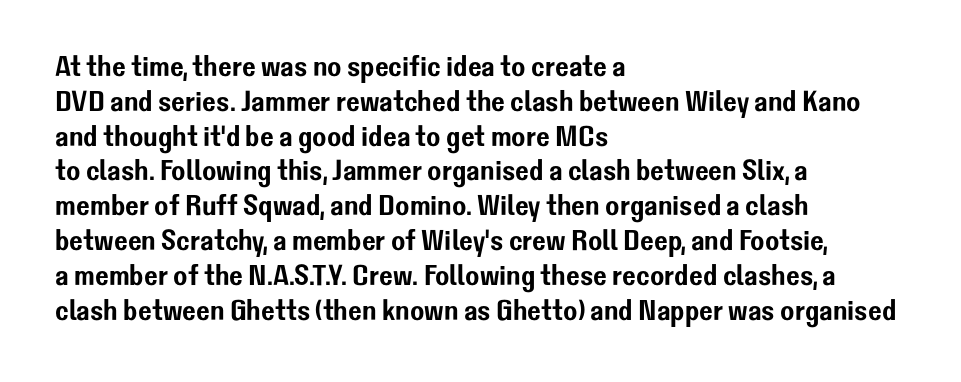
Q: Is the text italic (slanted)? A: No, it is upright.
Q: Is the typeface a serif or a sans-serif typeface? A: Sans-serif.
Q: Is the text underlined? A: No.
Q: How is the paragraph aligned? A: Left-aligned.
Q: Is the spacing between letters normal or unusually wide? A: Normal.
Q: Width (condensed, normal, or wide)? A: Normal.
Q: Stroke contrast? A: Low.
Q: x-height? A: Medium.
Q: Monospaced? A: No.
